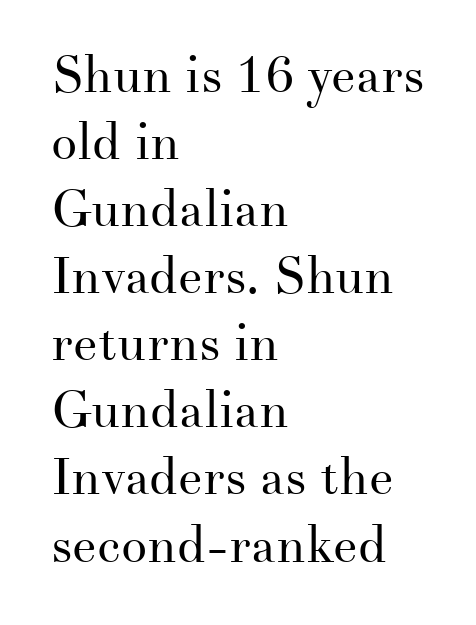
The image shows 52 px regular-weight serif type, upright; set left-aligned, normal line spacing (1.29x), normal letter spacing, not underlined; medium stroke contrast and a small x-height.
